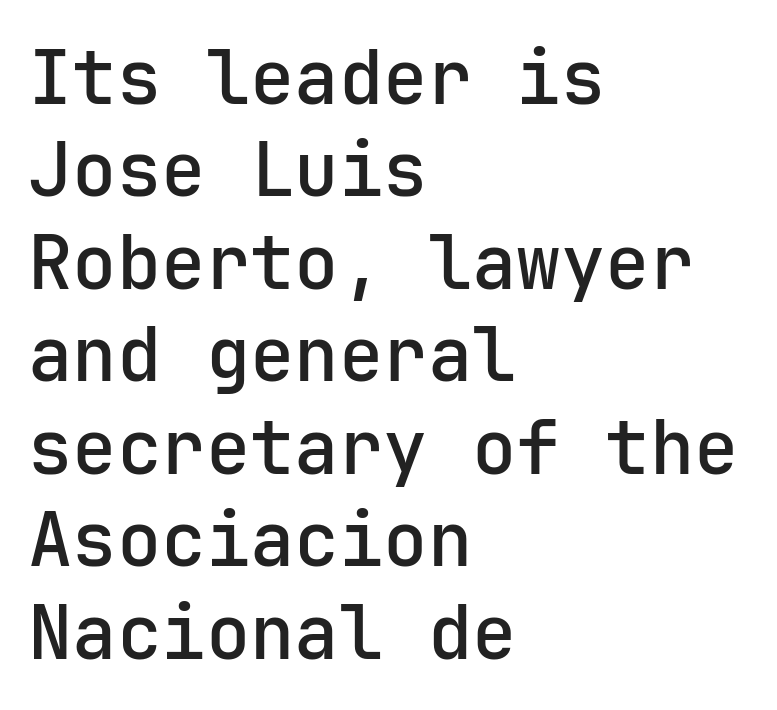
Do the letters lean? They stand straight. Honestly, the row spacing looks completely unremarkable. The glyphs in this specimen are sans serif. Notice how the passage keeps a crisp vertical edge on the left only.
